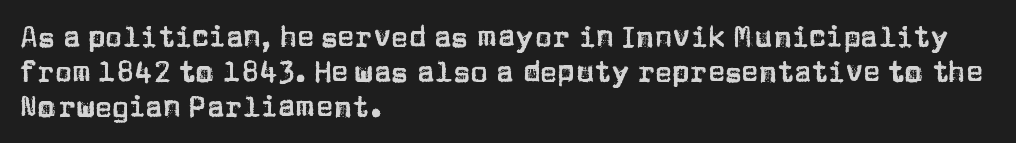
{"serif": "no", "italic": "no", "width": "normal", "stroke_contrast": "low", "x_height": "large", "monospaced": "no", "underline": "no", "align": "left", "line_spacing_ratio": 1.2, "letter_spacing": "normal", "letter_spacing_em": 0.0, "glyph_px": 29}
